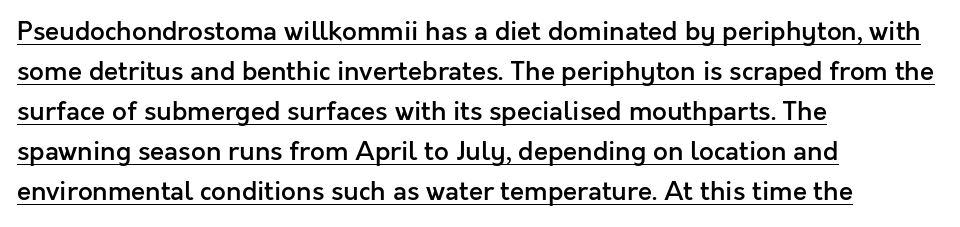
The image shows 26 px text type, upright; set left-aligned, normal line spacing (1.54x), normal letter spacing, underlined.
